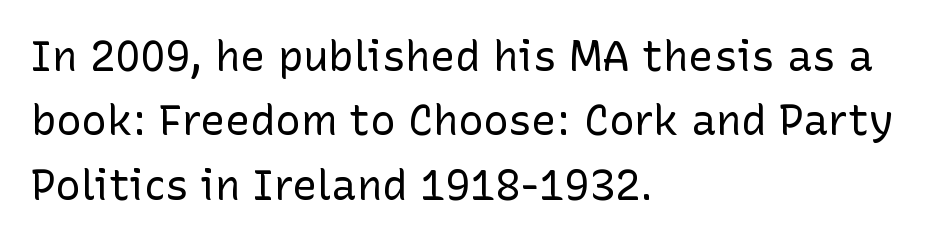
A typesetter would label this face a sans. The axis of the letterforms is exactly vertical. Horizontal alignment here is leftward, the default for most running prose. Quick note: underline off. The tracking reads as untouched default to a designer's eye. Baseline-to-baseline distance is the conventional proportion of letter height.
